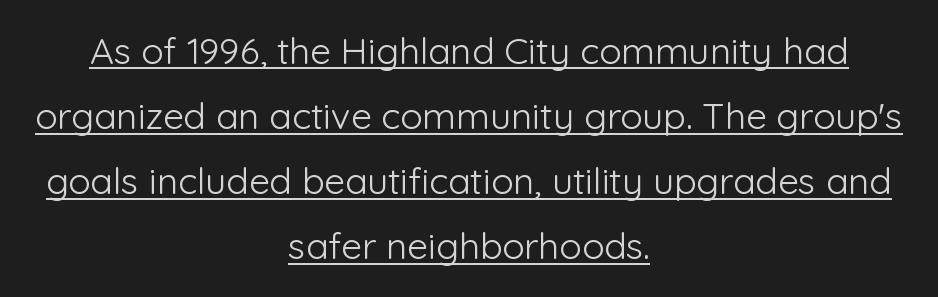
Q: Is the text bold? A: No.
Q: Is the text italic (slanted)? A: No, it is upright.
Q: Is the typeface a serif or a sans-serif typeface? A: Sans-serif.
Q: Is the text underlined? A: Yes.
Q: How is the paragraph aligned? A: Centered.
Q: Is the spacing between letters normal or unusually wide? A: Normal.
Q: Width (condensed, normal, or wide)? A: Normal.
Q: Stroke contrast? A: Low.
Q: x-height? A: Medium.
Q: Monospaced? A: No.
